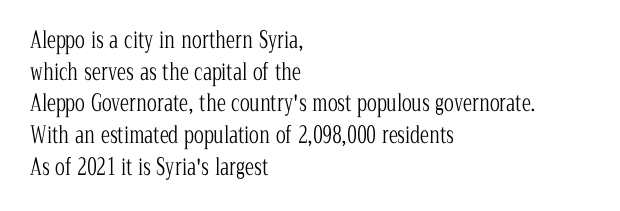
The image shows 23 px text type, upright; set left-aligned, normal line spacing (1.38x), normal letter spacing, not underlined.
